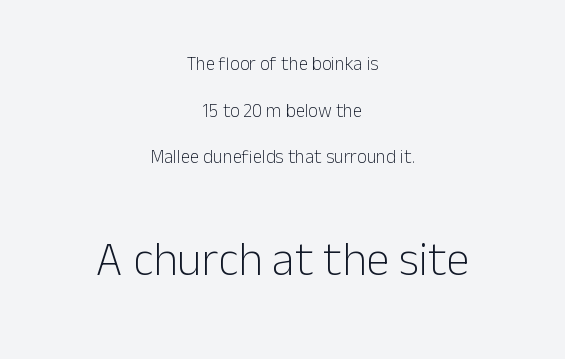
Q: Is the text bold? A: No.
Q: Is the text italic (slanted)? A: No, it is upright.
Q: Is the typeface a serif or a sans-serif typeface? A: Sans-serif.
Q: Is the text underlined? A: No.
Q: How is the paragraph aligned? A: Centered.
Q: Is the spacing between letters normal or unusually wide? A: Normal.
Q: Is the spacing between lines tight, normal or loose? A: Loose.
Q: Which block of text is set in a larger size, the first (top) or the second (bottom)? A: The second (bottom) one.
Q: Width (condensed, normal, or wide)? A: Normal.
Q: Stroke contrast? A: Low.
Q: x-height? A: Medium.
Q: Monospaced? A: No.
